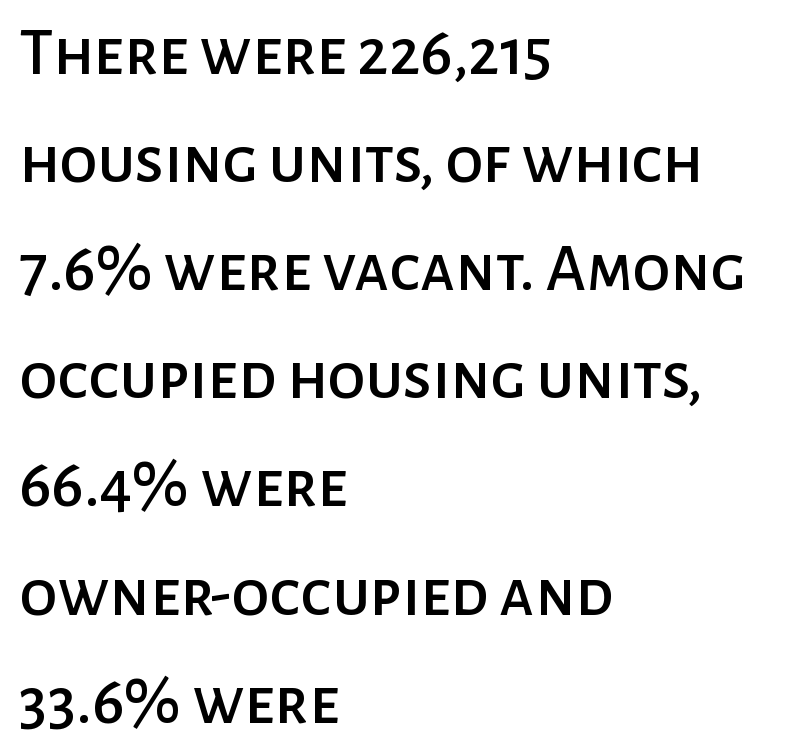
The image shows 68 px sans-serif type, upright; set left-aligned, normal line spacing (1.59x), normal letter spacing, not underlined; low stroke contrast and a medium x-height.
